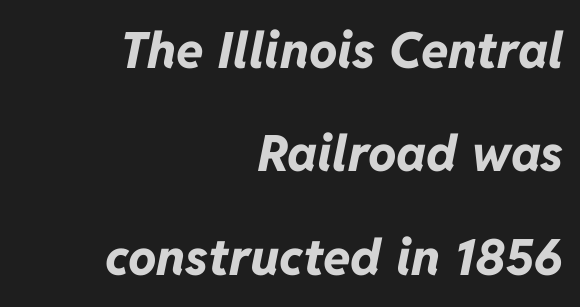
The whole block is typeset with a tilt. Just letters on the line, the space beneath them empty. The rendering uses natural spacing where letterforms have individual widths. Which margin do the lines hug? The right one — the left edge is uneven.
